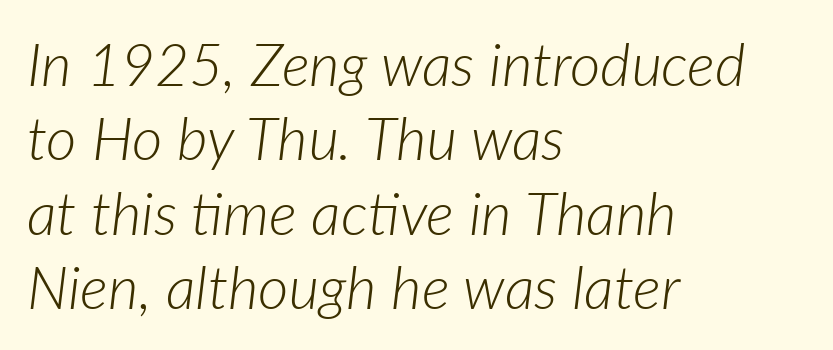
Layout note: lines flush left. The face looks like a standard text weight, possibly lighter. There is no visible air inserted between adjacent glyphs. Varying glyph widths throughout — classic text-font behaviour. Notice how the stems are inclined rather than vertical — that's the hallmark of italics.
